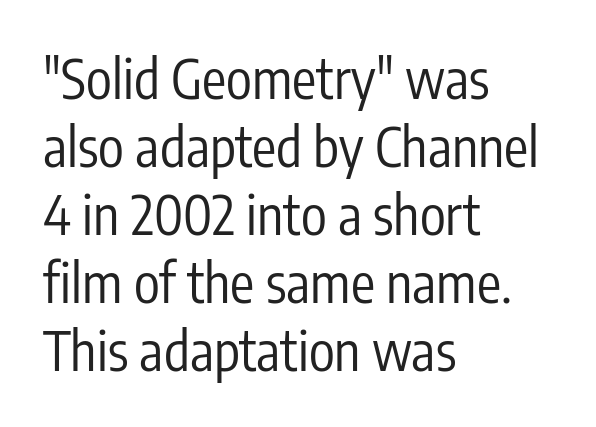
The image shows 54 px regular-weight, condensed sans-serif type, upright; set left-aligned, normal line spacing (1.26x), normal letter spacing, not underlined; low stroke contrast and a medium x-height.
